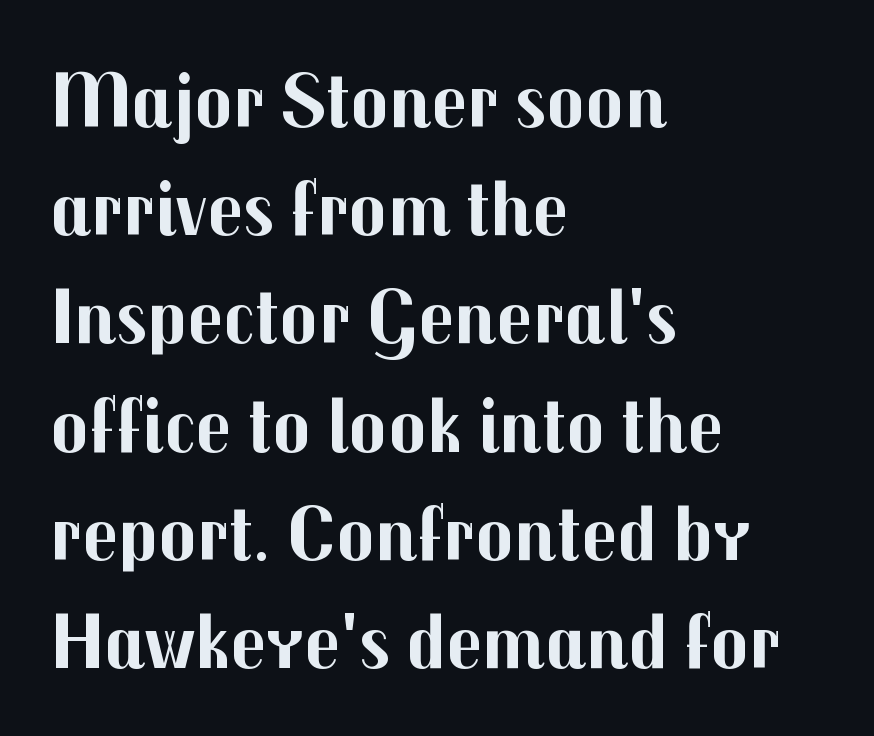
Leading: standard. The axis of the letterforms is exactly vertical. Caption: bold face, heavy strokes. The lines in this sample share a left origin and differ only in where they stop. The text was rendered using a sans face with plain stroke endings. Each letter keeps its own natural width here, so spacing adapts to shape.
